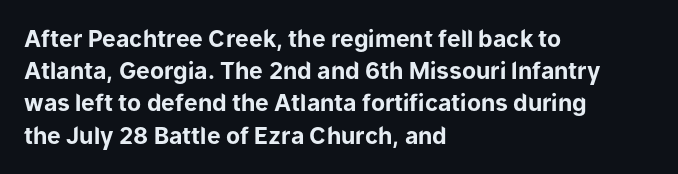
{"italic": "no", "bold": "yes", "underline": "no", "align": "left", "line_spacing": "normal", "line_spacing_ratio": 1.4, "letter_spacing": "normal", "letter_spacing_em": 0.0, "glyph_px": 23}
